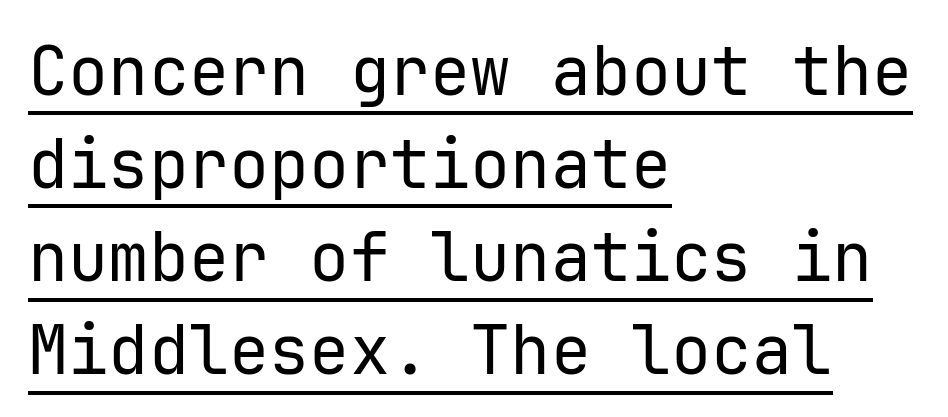
{"serif": "no", "italic": "no", "bold": "no", "weight": "regular", "width": "normal", "stroke_contrast": "low", "x_height": "medium", "monospaced": "yes", "underline": "yes", "align": "left", "line_spacing": "normal", "line_spacing_ratio": 1.39, "letter_spacing": "normal", "letter_spacing_em": 0.0, "glyph_px": 67}
